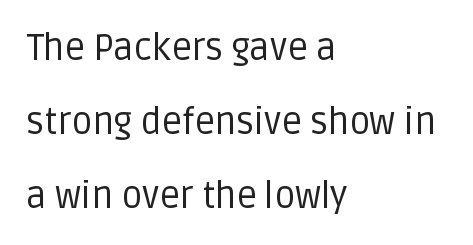
Q: Is the text bold? A: No.
Q: Is the text italic (slanted)? A: No, it is upright.
Q: Is the typeface a serif or a sans-serif typeface? A: Sans-serif.
Q: Is the text underlined? A: No.
Q: How is the paragraph aligned? A: Left-aligned.
Q: Is the spacing between letters normal or unusually wide? A: Normal.
Q: Is the spacing between lines tight, normal or loose? A: Loose.
Q: Width (condensed, normal, or wide)? A: Normal.
Q: Stroke contrast? A: Low.
Q: x-height? A: Large.
Q: Monospaced? A: No.
